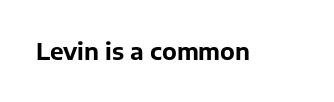
{"italic": "no", "bold": "yes", "underline": "no", "letter_spacing": "normal", "letter_spacing_em": 0.0, "glyph_px": 23}
